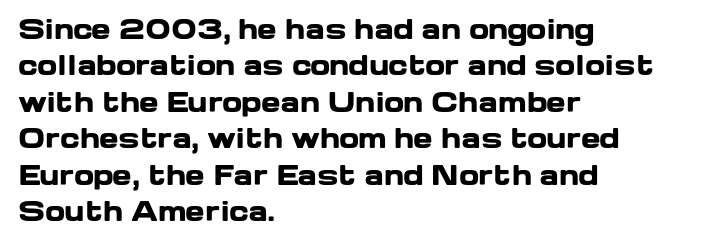
Characters remain perfectly vertical along every line. The passage is arranged the way most books set body copy — flush left. These lines sit exactly where default settings would place them. Nobody touched the tracking dial on this one. Descender tails drop into unmarked territory. Is the type bold? Yes — the strokes are clearly thick and heavy.
